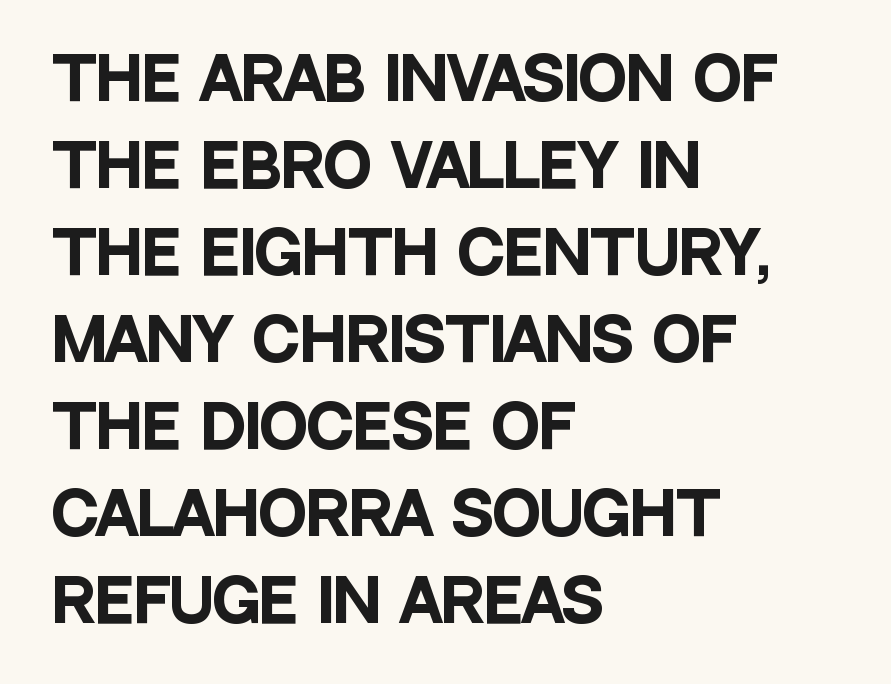
{"serif": "no", "italic": "no", "bold": "yes", "weight": "heavy", "width": "condensed", "stroke_contrast": "low", "x_height": "large", "monospaced": "no", "underline": "no", "align": "left", "line_spacing": "normal", "line_spacing_ratio": 1.5, "letter_spacing": "normal", "letter_spacing_em": 0.0, "glyph_px": 58}
